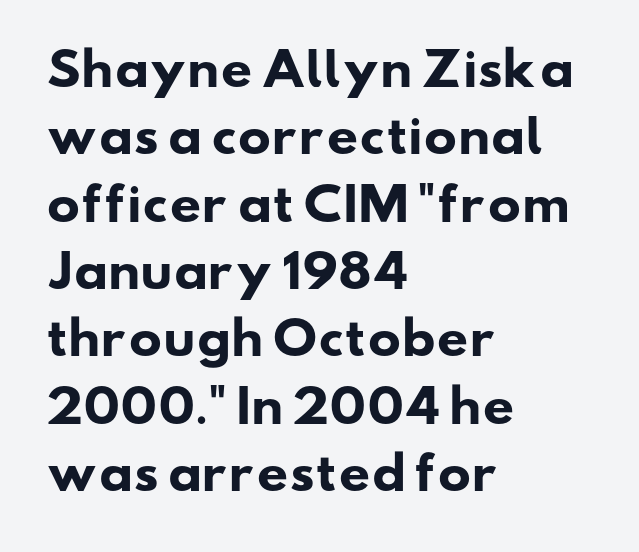
This sample is left-justified, so line endings fall wherever the words run out. Short note: letters normally spaced. Regular leading. Is the type bold? Yes — the strokes are clearly thick and heavy. You can tell from the bare stems that sans-serif type was used. Check the space under the baseline: it is left empty.
